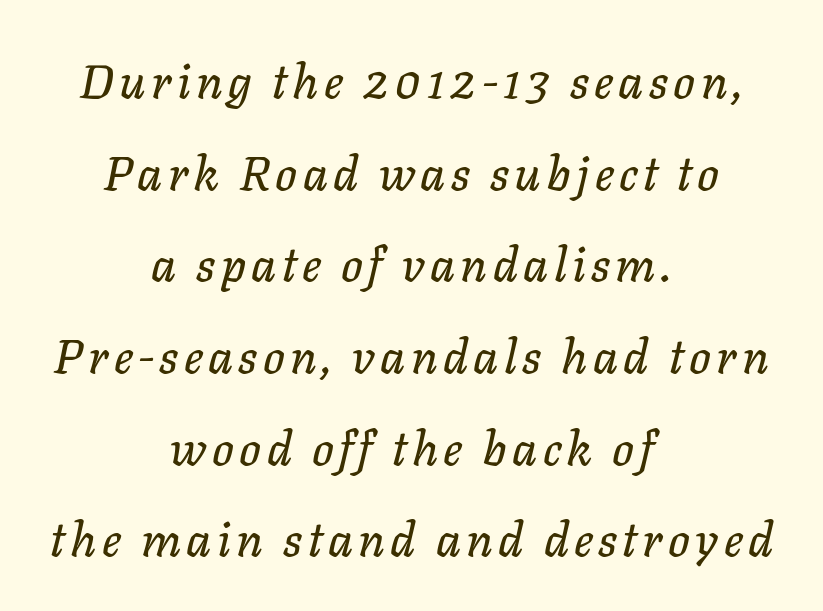
Does the leading feel generous? Absolutely, it's lavish. The lines in this sample share a center point and differ in where they start and stop. Has an underline been added? It has not. You could not count columns in this text — the font is proportionally spaced.
